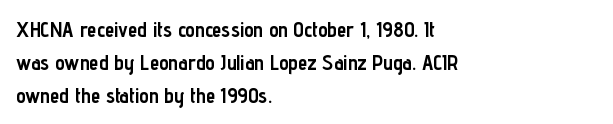
The image shows 21 px bold type, upright; set left-aligned, normal line spacing (1.56x), normal letter spacing, not underlined.
